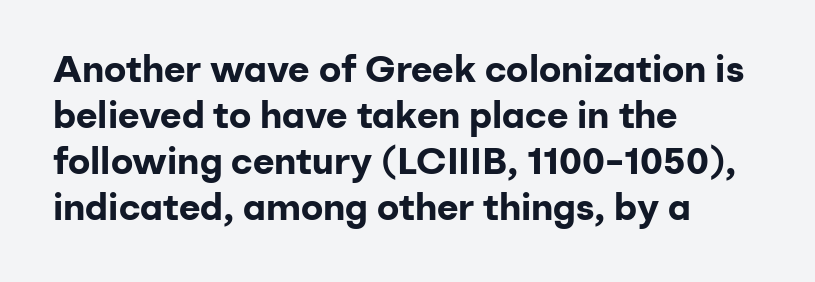
{"serif": "no", "italic": "no", "bold": "yes", "weight": "bold", "width": "normal", "stroke_contrast": "low", "x_height": "medium", "monospaced": "no", "underline": "no", "align": "left", "line_spacing_ratio": 1.24, "letter_spacing": "normal", "letter_spacing_em": 0.0, "glyph_px": 37}
